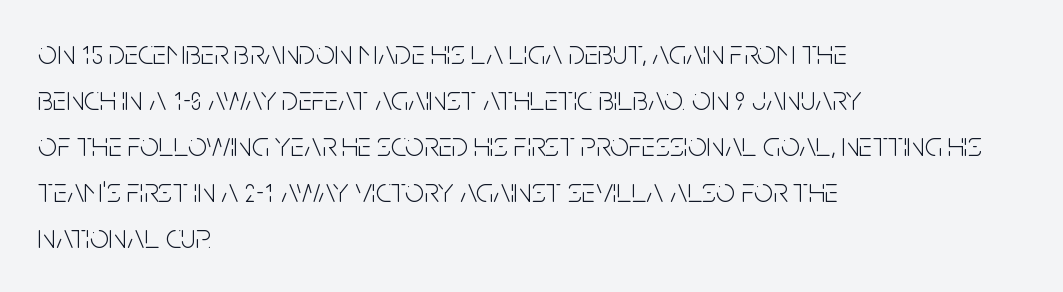
The image shows 34 px light, condensed sans-serif type, upright; set left-aligned, normal line spacing (1.35x), normal letter spacing, not underlined; low stroke contrast and a large x-height.
